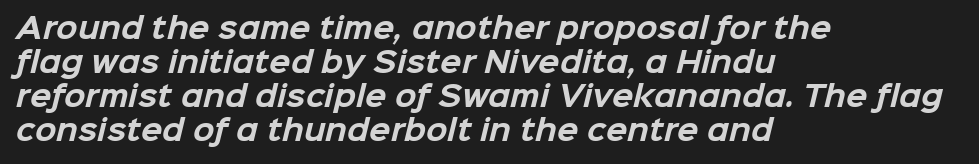
{"serif": "no", "bold": "yes", "weight": "bold", "width": "normal", "stroke_contrast": "low", "x_height": "medium", "monospaced": "no", "underline": "no", "align": "left", "line_spacing_ratio": 1.22, "letter_spacing": "normal", "letter_spacing_em": 0.0, "glyph_px": 28}
